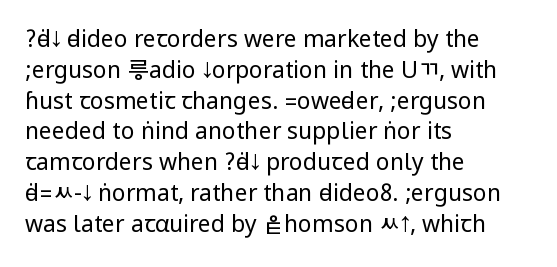
Q: Is the text bold? A: No.
Q: Is the text italic (slanted)? A: No, it is upright.
Q: Is the text underlined? A: No.
Q: How is the paragraph aligned? A: Left-aligned.
Q: Is the spacing between letters normal or unusually wide? A: Normal.
Q: Is the spacing between lines tight, normal or loose? A: Normal.
